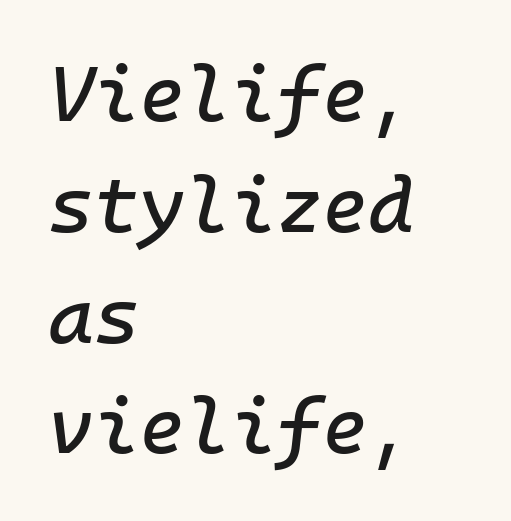
The image shows 78 px text type, italic (leaning right), monospaced; set left-aligned, normal line spacing (1.42x), normal letter spacing, not underlined; low stroke contrast and a medium x-height.
